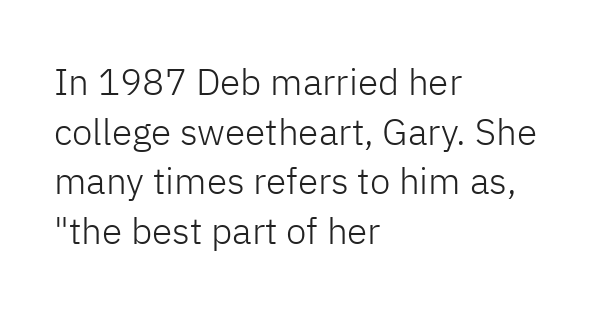
Q: Is the text bold? A: No.
Q: Is the text italic (slanted)? A: No, it is upright.
Q: Is the typeface a serif or a sans-serif typeface? A: Sans-serif.
Q: Is the text underlined? A: No.
Q: How is the paragraph aligned? A: Left-aligned.
Q: Is the spacing between letters normal or unusually wide? A: Normal.
Q: Is the spacing between lines tight, normal or loose? A: Normal.
Q: Width (condensed, normal, or wide)? A: Normal.
Q: Stroke contrast? A: Low.
Q: x-height? A: Medium.
Q: Monospaced? A: No.
